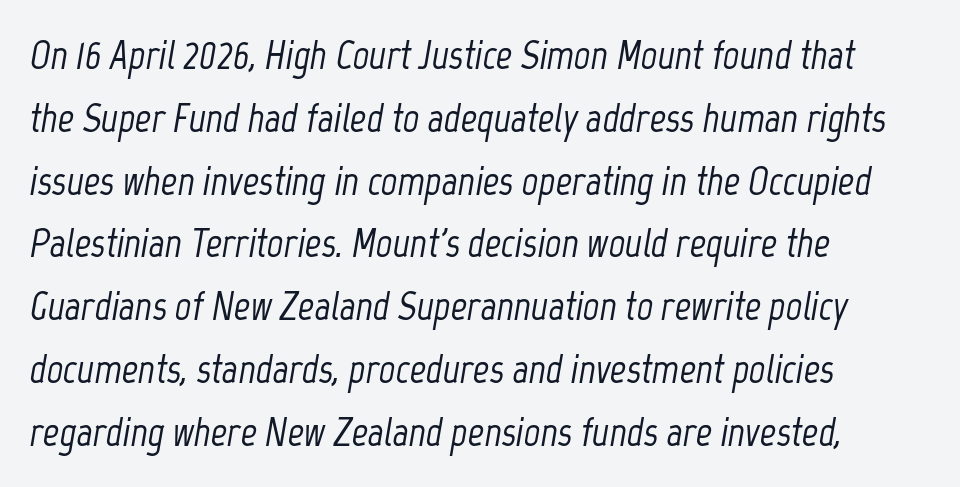
Q: Is the text italic (slanted)? A: Yes, it leans right by about 12 degrees.
Q: Is the text underlined? A: No.
Q: How is the paragraph aligned? A: Left-aligned.
Q: Is the spacing between letters normal or unusually wide? A: Normal.
Q: Is the spacing between lines tight, normal or loose? A: Normal.
Q: Width (condensed, normal, or wide)? A: Condensed.
Q: Stroke contrast? A: Low.
Q: x-height? A: Medium.
Q: Monospaced? A: No.
